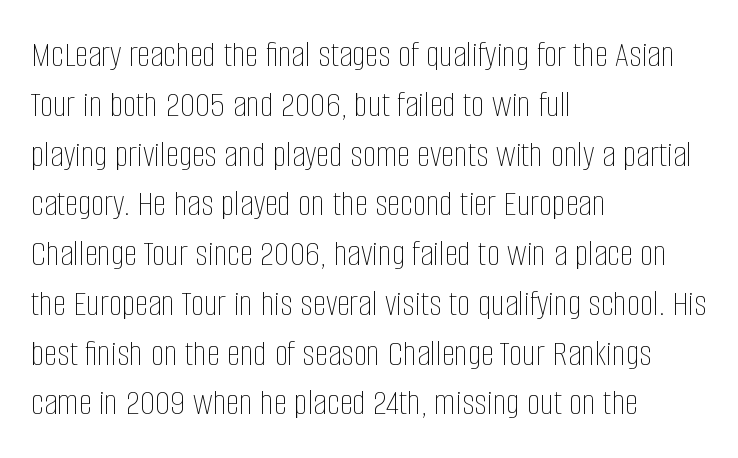
The paragraph shown leans on its left margin. You could call the tracking neutral — neither tight nor loose. Character widths vary here, with narrow letters taking less room than wide ones. These glyphs show unthickened strokes, regular width or finer. Notice how the stems are strictly vertical — no italics here. Each row of text sits above clean, open space.
